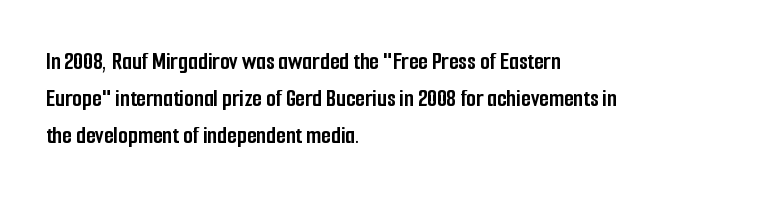
The image shows 25 px bold type, upright; set left-aligned, normal line spacing (1.48x), normal letter spacing, not underlined.
